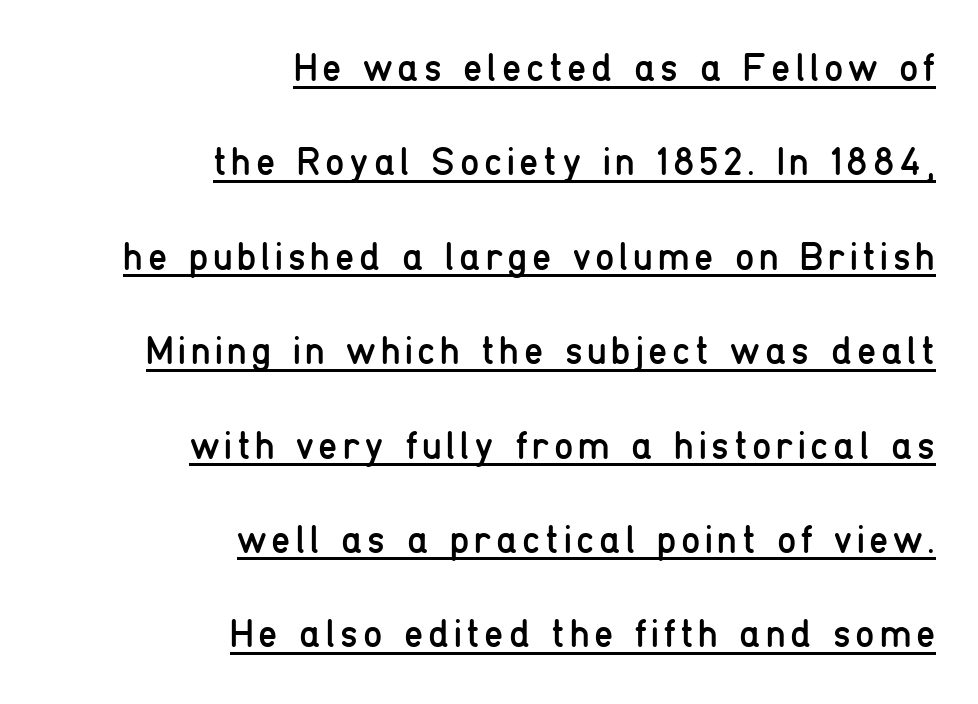
Notice how a bar underscores the lettering throughout. The passage shown is typed in a proportional face where columns would drift. Line spacing here is loose. The weight tops out at a normal text grade. Casual observation: everything's shoved over to the right. The typography opts for an upright posture over an oblique one.
